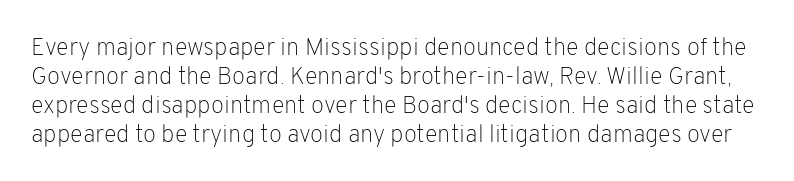
The image shows 24 px text type, upright; set line spacing 1.21x, normal letter spacing, not underlined.
